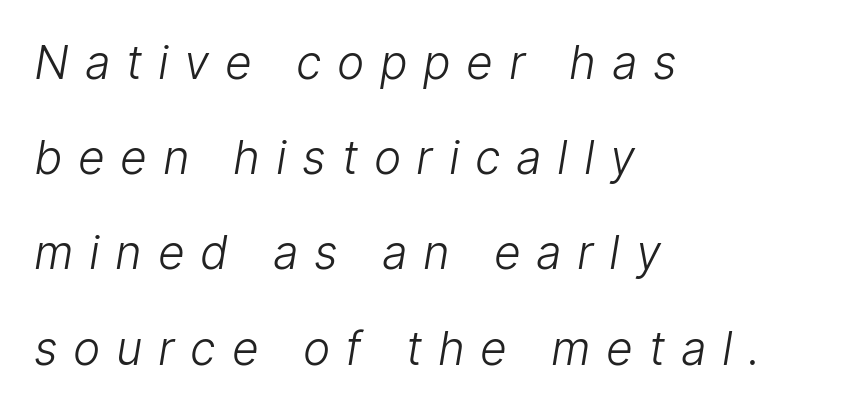
The image shows 46 px light sans-serif type; set left-aligned, loose line spacing (2.07x), unusually wide letter spacing (+0.34 em), not underlined; low stroke contrast and a medium x-height.
